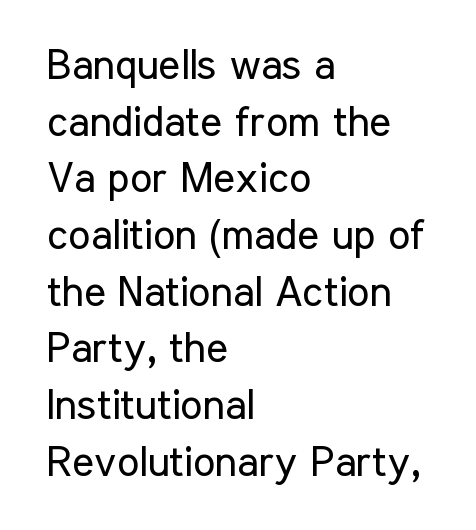
The image shows 42 px regular-weight, condensed sans-serif type, upright; set left-aligned, normal line spacing (1.35x), normal letter spacing, not underlined; low stroke contrast and a medium x-height.
